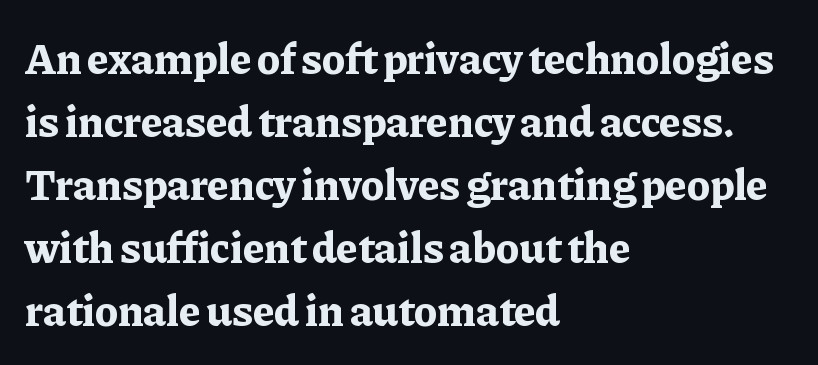
Q: Is the text bold? A: Yes.
Q: Is the text italic (slanted)? A: No, it is upright.
Q: Is the typeface a serif or a sans-serif typeface? A: Serif.
Q: Is the text underlined? A: No.
Q: How is the paragraph aligned? A: Left-aligned.
Q: Is the spacing between letters normal or unusually wide? A: Normal.
Q: Is the spacing between lines tight, normal or loose? A: Normal.
Q: Width (condensed, normal, or wide)? A: Normal.
Q: Stroke contrast? A: Low.
Q: x-height? A: Medium.
Q: Monospaced? A: No.
